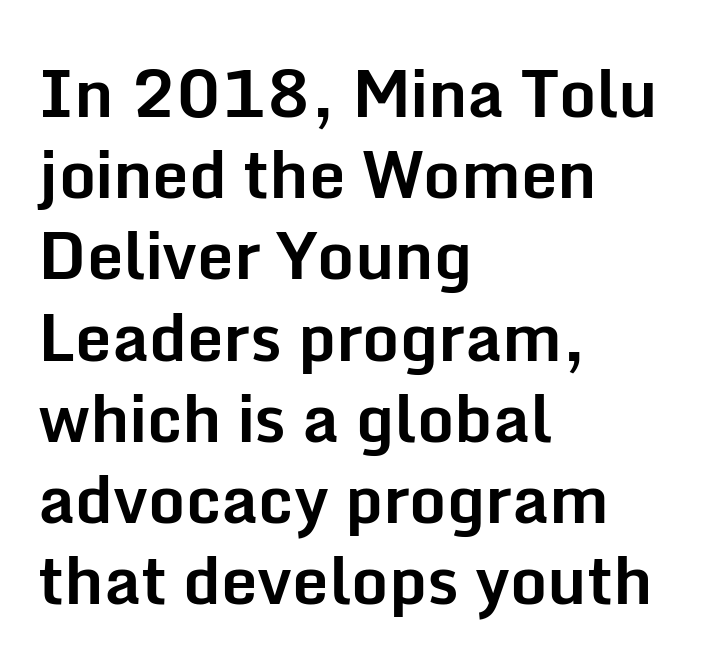
{"serif": "no", "italic": "no", "bold": "yes", "weight": "bold", "width": "normal", "stroke_contrast": "low", "x_height": "medium", "monospaced": "no", "underline": "no", "align": "left", "line_spacing": "normal", "line_spacing_ratio": 1.25, "letter_spacing": "normal", "letter_spacing_em": 0.0, "glyph_px": 65}
